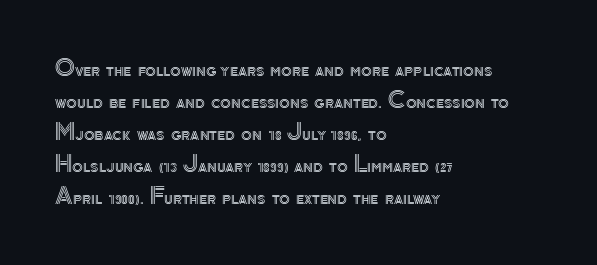
Q: Is the text italic (slanted)? A: No, it is upright.
Q: Is the text underlined? A: No.
Q: How is the paragraph aligned? A: Left-aligned.
Q: Is the spacing between letters normal or unusually wide? A: Normal.
Q: Is the spacing between lines tight, normal or loose? A: Normal.
